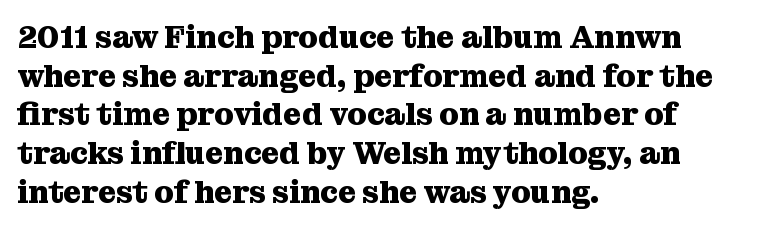
The axis of the letterforms is exactly vertical. Honestly, the row spacing looks completely unremarkable. A typesetter would call this proportional, since set widths differ per character. A classic flush-left, rag-right setting is used for this passage. The passage shown is typeset with a serif family.
